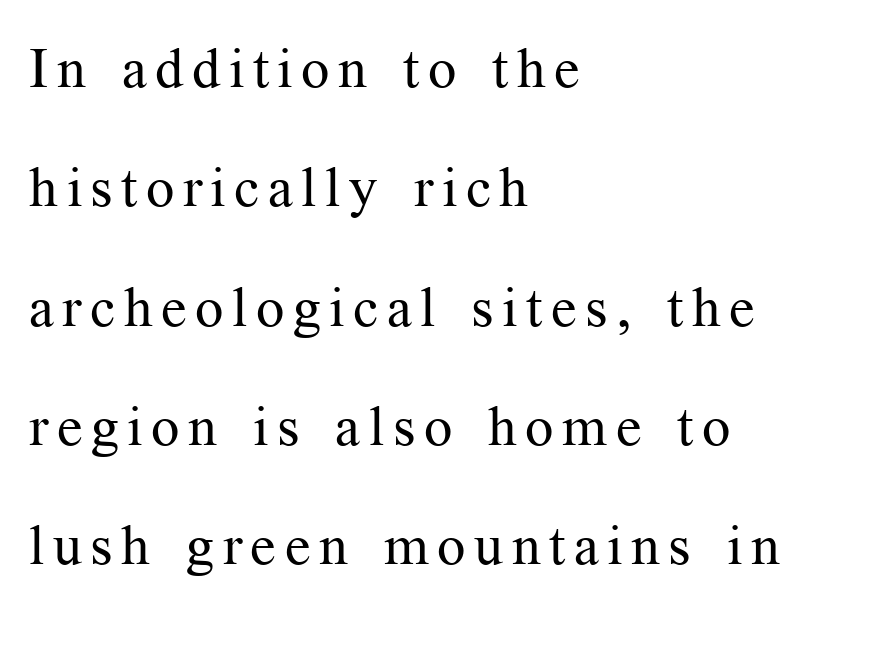
Q: Is the text bold? A: No.
Q: Is the text italic (slanted)? A: No, it is upright.
Q: Is the typeface a serif or a sans-serif typeface? A: Serif.
Q: Is the text underlined? A: No.
Q: How is the paragraph aligned? A: Left-aligned.
Q: Is the spacing between lines tight, normal or loose? A: Loose.
Q: Width (condensed, normal, or wide)? A: Normal.
Q: Stroke contrast? A: Medium.
Q: x-height? A: Medium.
Q: Monospaced? A: No.
